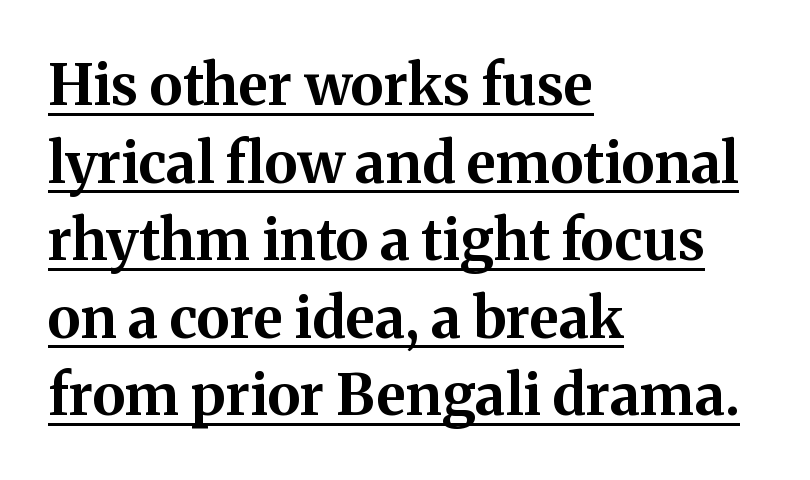
The image shows 57 px bold serif type, upright; set left-aligned, normal line spacing (1.36x), normal letter spacing, underlined; medium stroke contrast and a medium x-height.
